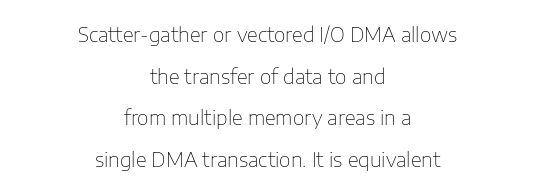
The designer dialed line spacing up above the default. In terms of letterspacing, this is plain default setting. The strip under each line holds only bare page. Caption: multi-line text, centered on the measure. The axis of the letterforms is exactly vertical. The weight tops out at a normal text grade.
